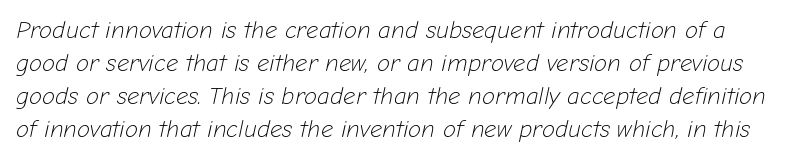
The image shows 24 px text type, italic (leaning right); set normal line spacing (1.37x), normal letter spacing, not underlined.
